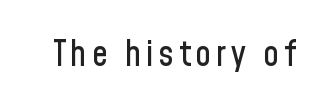
The image shows 35 px condensed sans-serif type, upright; set not underlined; low stroke contrast and a medium x-height.
